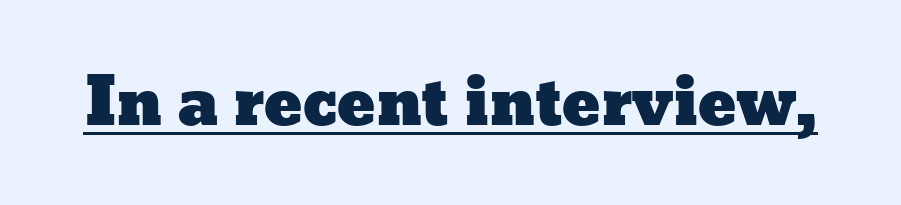
{"italic": "no", "width": "wide", "stroke_contrast": "low", "x_height": "medium", "monospaced": "no", "underline": "yes", "letter_spacing": "normal", "letter_spacing_em": 0.0, "glyph_px": 64}
